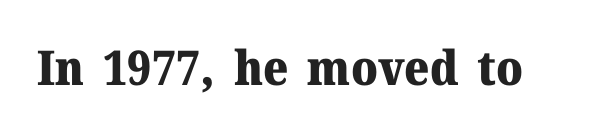
Q: Is the text bold? A: Yes.
Q: Is the text italic (slanted)? A: No, it is upright.
Q: Is the typeface a serif or a sans-serif typeface? A: Serif.
Q: Is the text underlined? A: No.
Q: Is the spacing between letters normal or unusually wide? A: Normal.
Q: Width (condensed, normal, or wide)? A: Normal.
Q: Stroke contrast? A: Medium.
Q: x-height? A: Medium.
Q: Monospaced? A: No.
